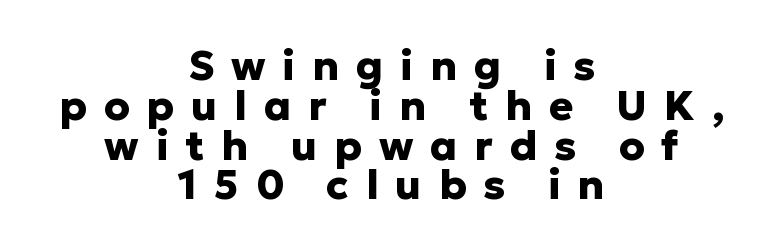
This sample is center-justified, so both line endings float freely. It's the straight-up-and-down kind of type. The passage shown is not underscored anywhere. The face used here has the dense, thick strokes of a bold. Nope, no serifs anywhere on these letters.
